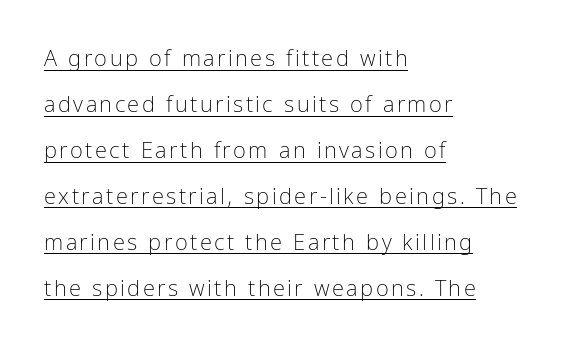
The image shows 22 px text type, upright; set left-aligned, loose line spacing (2.09x), underlined.
